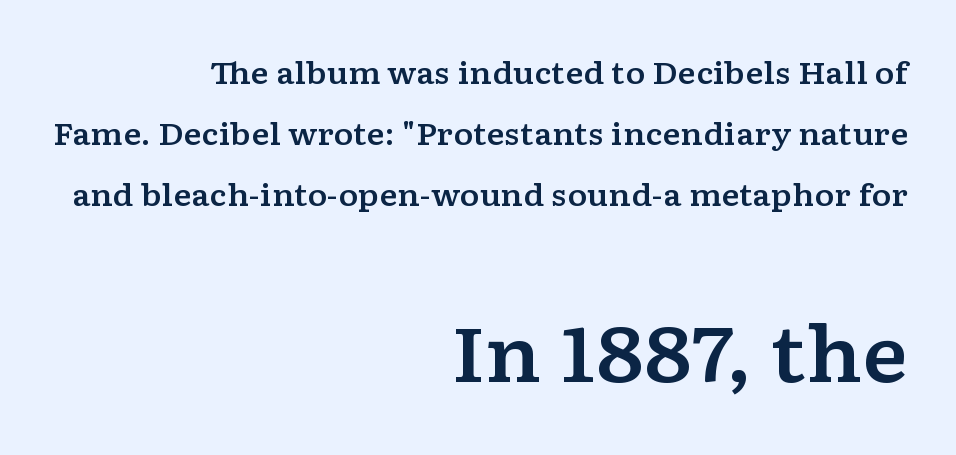
{"serif": "yes", "italic": "no", "width": "wide", "stroke_contrast": "low", "x_height": "medium", "monospaced": "no", "underline": "no", "align": "right", "line_spacing": "loose", "line_spacing_ratio": 2.04, "letter_spacing": "normal", "letter_spacing_em": 0.0, "larger_block": "second", "size_ratio": 2.53, "glyph_px": 76}
